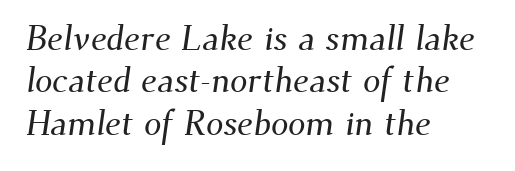
This is serif lettering, the kind often seen in printed books. The text block is weighted toward the left margin, trailing off unevenly rightward. A typesetter would call this proportional, since set widths differ per character. The specimen omits any rule beneath the text block's lines.
